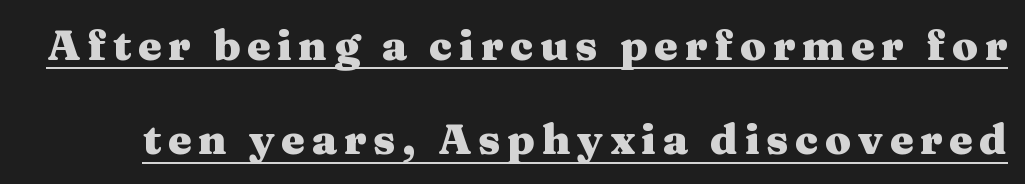
{"serif": "yes", "italic": "no", "bold": "yes", "weight": "heavy", "width": "wide", "stroke_contrast": "medium", "x_height": "medium", "monospaced": "no", "underline": "yes", "line_spacing": "loose", "line_spacing_ratio": 2.25, "glyph_px": 42}
